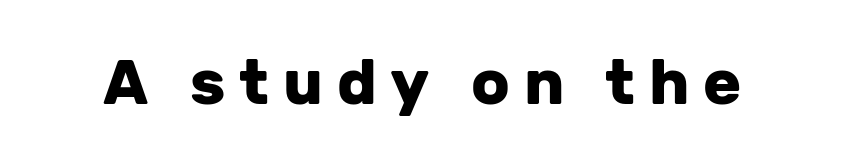
The image shows 63 px heavy sans-serif type, upright; set unusually wide letter spacing (+0.22 em), not underlined; low stroke contrast and a medium x-height.
